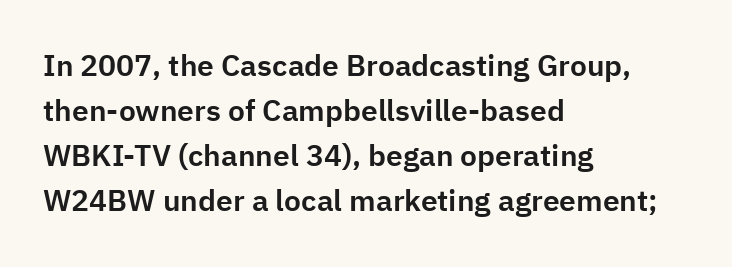
The specimen omits any rule beneath the text block's lines. The setting favours the left margin, as ordinary paragraphs usually do. How would I describe the line gaps? Plain and ordinary. The face used here is rendered with its standard letterfit.
